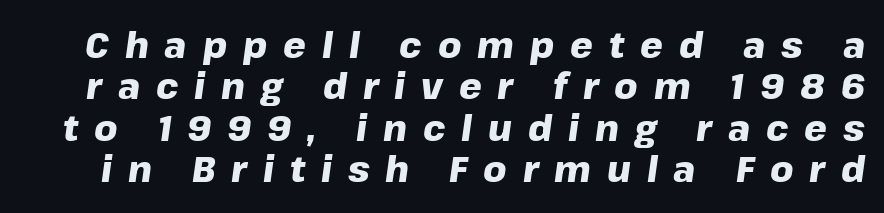
Q: Is the text bold? A: Yes.
Q: Is the text italic (slanted)? A: Yes, it leans right by about 8 degrees.
Q: Is the text underlined? A: No.
Q: Is the spacing between letters normal or unusually wide? A: Unusually wide.
Q: Is the spacing between lines tight, normal or loose? A: Tight.
Q: Width (condensed, normal, or wide)? A: Normal.
Q: Stroke contrast? A: Low.
Q: x-height? A: Medium.
Q: Monospaced? A: No.
